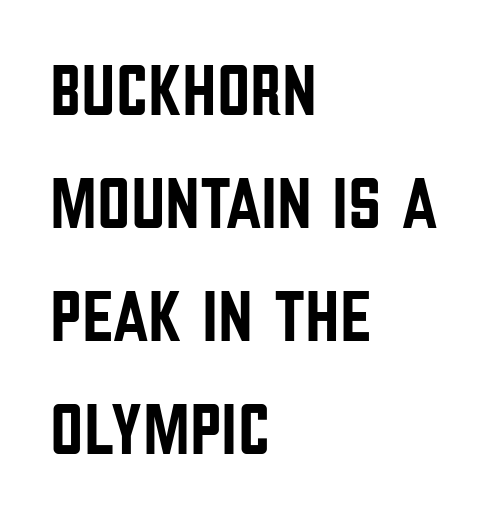
Q: Is the text italic (slanted)? A: No, it is upright.
Q: Is the typeface a serif or a sans-serif typeface? A: Sans-serif.
Q: Is the text underlined? A: No.
Q: How is the paragraph aligned? A: Left-aligned.
Q: Is the spacing between letters normal or unusually wide? A: Normal.
Q: Is the spacing between lines tight, normal or loose? A: Normal.
Q: Width (condensed, normal, or wide)? A: Condensed.
Q: Stroke contrast? A: Low.
Q: x-height? A: Large.
Q: Monospaced? A: No.
